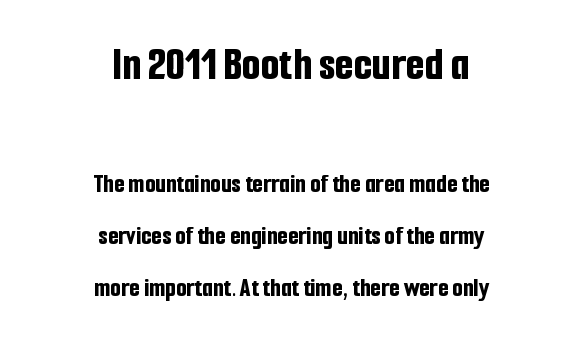
Baseline-to-baseline distance is far greater than the letter height. The sample has been set heavy, in full bold. If you folded the block vertically in half, each line would mirror itself in length. The area under the type is left untouched.
